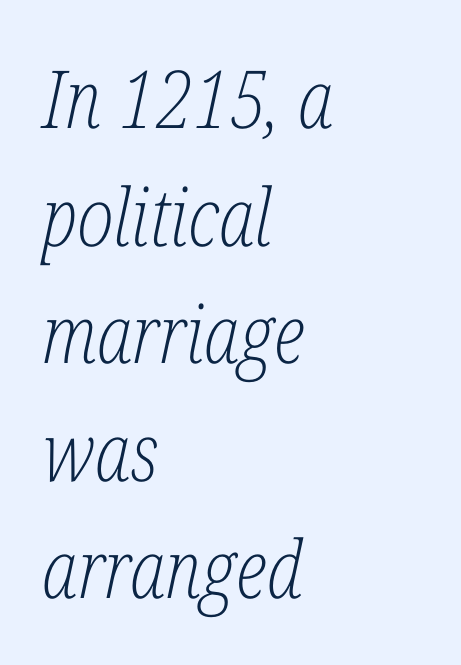
{"serif": "yes", "italic": "yes", "lean": "right", "slant_degrees": 12, "bold": "no", "weight": "light", "width": "condensed", "stroke_contrast": "low", "x_height": "medium", "monospaced": "no", "underline": "no", "align": "left", "line_spacing": "normal", "line_spacing_ratio": 1.47, "letter_spacing": "normal", "letter_spacing_em": 0.0, "glyph_px": 80}
